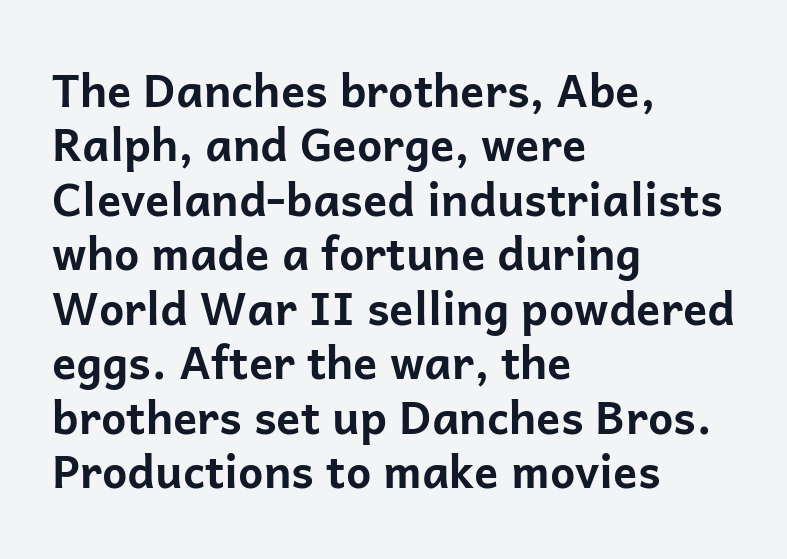
The passage is arranged the way most books set body copy — flush left. The passage shown is typed in a proportional face where columns would drift. I'd call this a sans setting — the letters go barefoot. The lettering stays uniformly vertical, giving the passage a roman look.
